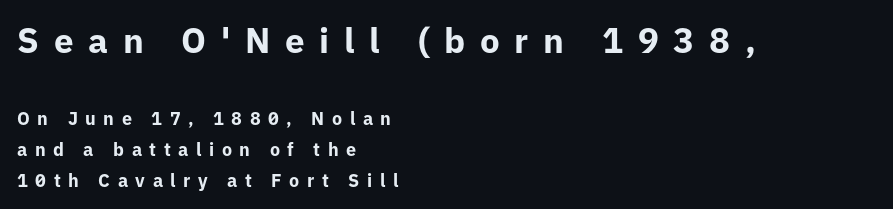
Every character sits straight up, as roman type does. This rendering employs a face without finishing strokes, i.e., a sans-serif. The rendering uses natural spacing where letterforms have individual widths. The tracking reads as deliberately expanded to a designer's eye.
